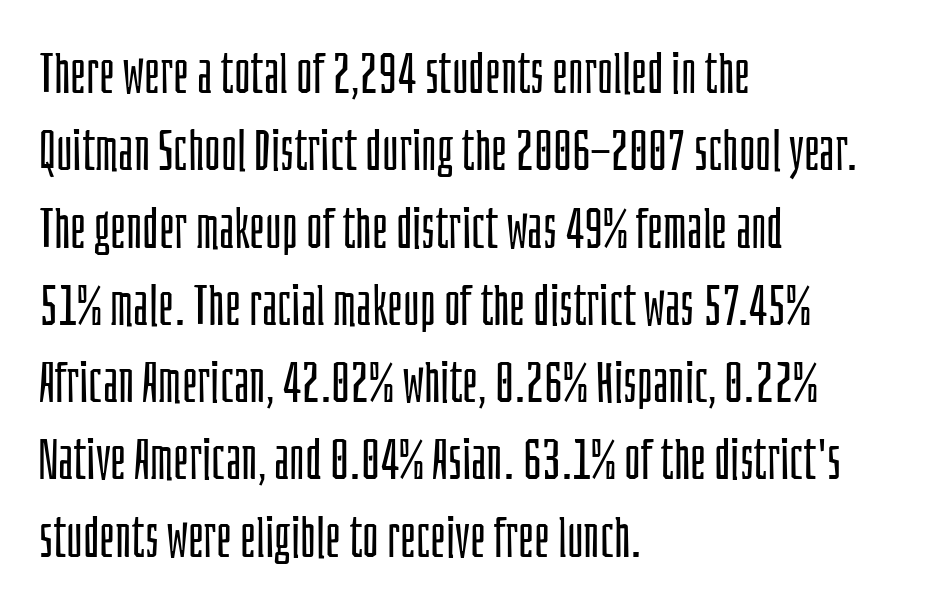
The image shows 56 px light, condensed sans-serif type, upright; set left-aligned, normal line spacing (1.38x), normal letter spacing, not underlined; low stroke contrast and a large x-height.
